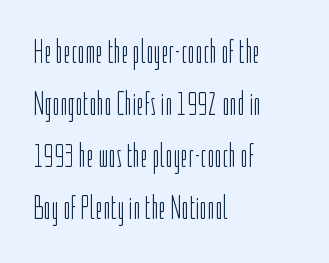
Q: Is the text bold? A: No.
Q: Is the text italic (slanted)? A: No, it is upright.
Q: Is the typeface a serif or a sans-serif typeface? A: Sans-serif.
Q: Is the text underlined? A: No.
Q: How is the paragraph aligned? A: Left-aligned.
Q: Is the spacing between letters normal or unusually wide? A: Normal.
Q: Is the spacing between lines tight, normal or loose? A: Normal.
Q: Width (condensed, normal, or wide)? A: Condensed.
Q: Stroke contrast? A: Low.
Q: x-height? A: Medium.
Q: Monospaced? A: No.
